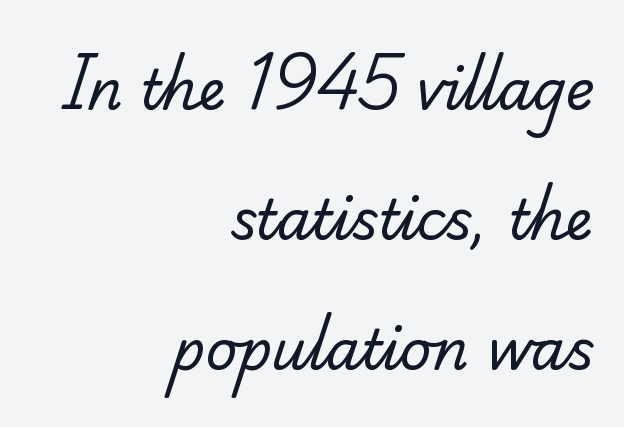
{"serif": "yes", "bold": "no", "weight": "regular", "width": "normal", "stroke_contrast": "low", "x_height": "small", "monospaced": "no", "underline": "no", "align": "right", "line_spacing": "loose", "line_spacing_ratio": 2.36, "letter_spacing": "normal", "letter_spacing_em": 0.0, "glyph_px": 55}
